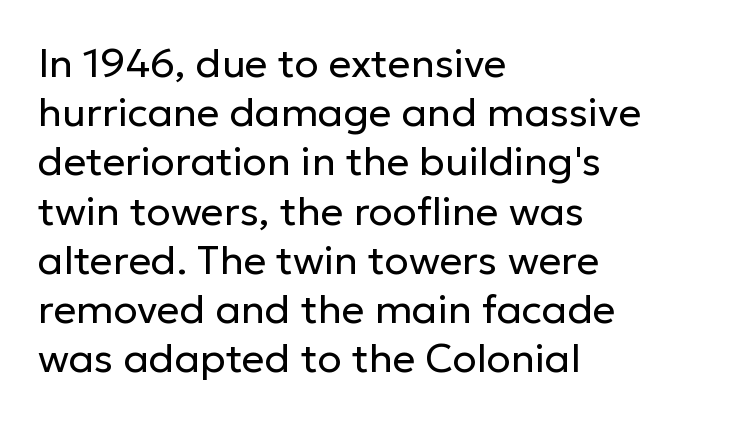
Character widths vary here, with narrow letters taking less room than wide ones. Typeset ragged right — the left edge is the straight one. Stroke mass is kept to a normal reading level or below. Anything drawn beneath the words? Only blank space. This is the regular roman posture of the typeface. Check where the strokes stop: nothing finishes them off — pure sans.
